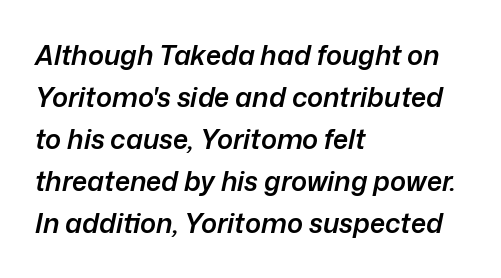
This rendering uses left alignment, leaving the right contour irregular. The font is running at a semibold setting, under full bold. Interline gaps are of average width in this sample. No word sits above an underline. This sample uses plain, unmodified letter spacing. The lettering tilts uniformly, giving the passage an italic look.
